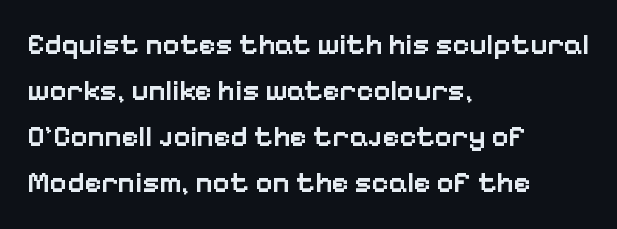
{"serif": "no", "italic": "no", "bold": "semi", "weight": "semibold", "width": "normal", "stroke_contrast": "low", "x_height": "medium", "monospaced": "no", "underline": "no", "align": "left", "line_spacing": "normal", "line_spacing_ratio": 1.59, "letter_spacing": "normal", "letter_spacing_em": 0.0, "glyph_px": 29}
